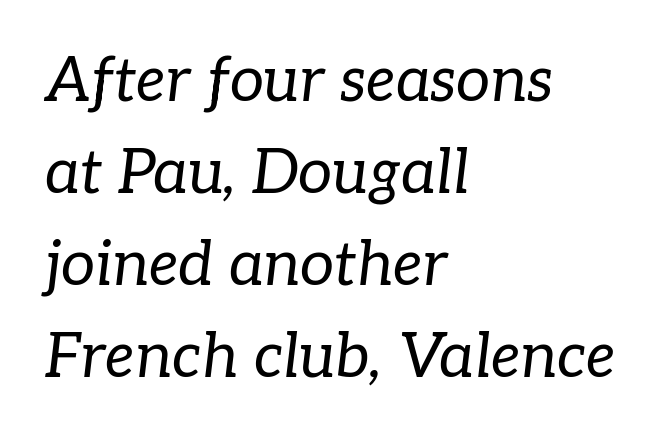
The image shows 61 px regular-weight serif type, italic (leaning right); set left-aligned, normal line spacing (1.51x), normal letter spacing, not underlined; low stroke contrast and a medium x-height.
